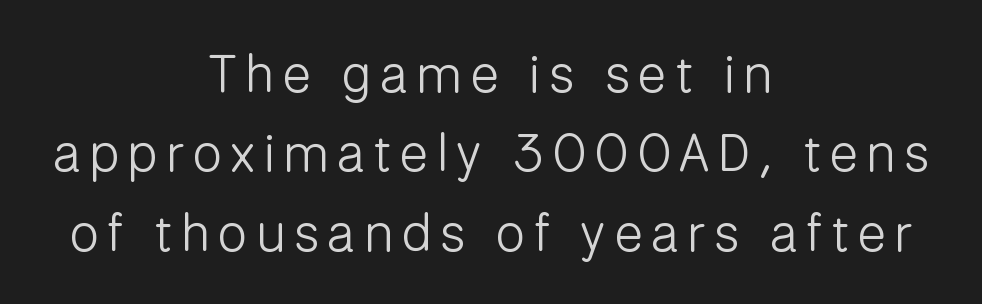
Q: Is the text bold? A: No.
Q: Is the text italic (slanted)? A: No, it is upright.
Q: Is the typeface a serif or a sans-serif typeface? A: Sans-serif.
Q: Is the text underlined? A: No.
Q: How is the paragraph aligned? A: Centered.
Q: Is the spacing between lines tight, normal or loose? A: Normal.
Q: Width (condensed, normal, or wide)? A: Normal.
Q: Stroke contrast? A: Low.
Q: x-height? A: Medium.
Q: Monospaced? A: No.
